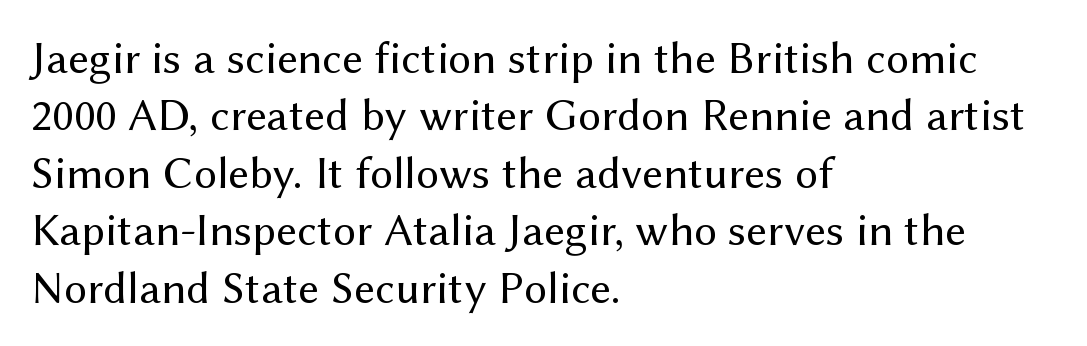
Has an underline been added? It has not. Here the designer chose a conventional face with non-uniform glyph widths. These lines are set flush left with a ragged right edge. Posture: straight, roman, zero tilt. A typesetter would label this face a sans.
